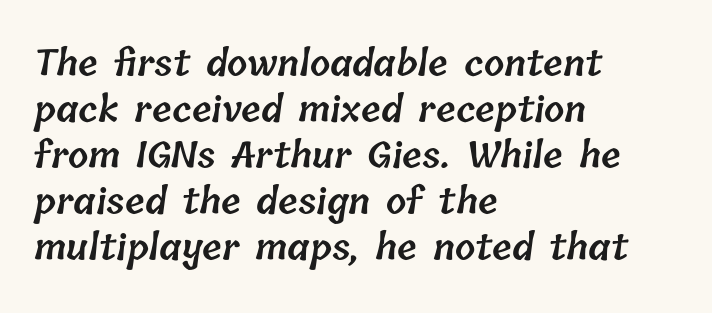
The image shows 36 px semibold type; set left-aligned, normal line spacing (1.28x), normal letter spacing, not underlined; low stroke contrast and a medium x-height.
